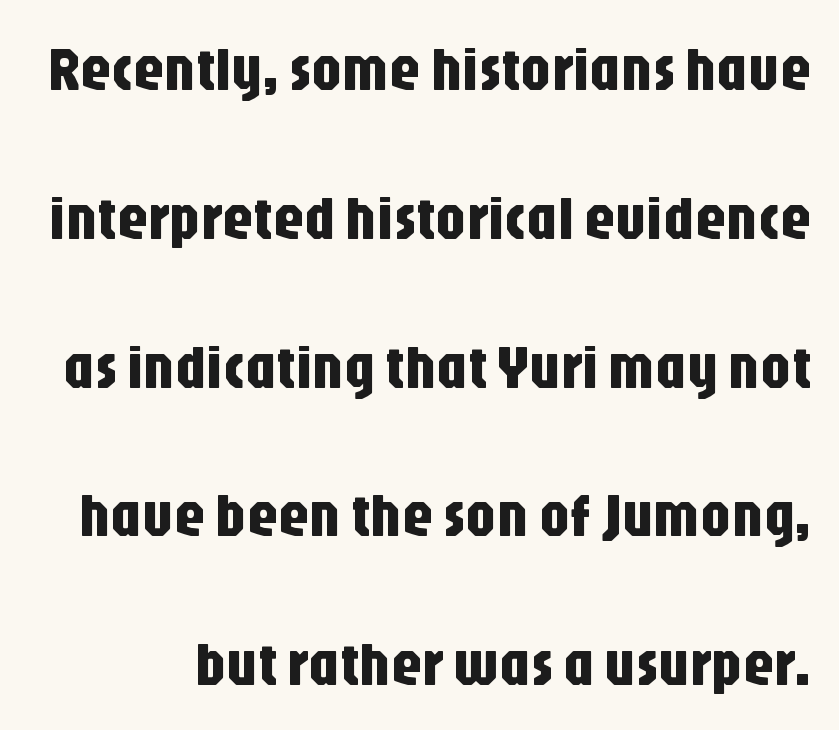
Beneath every word, the page is bare. Honestly, the rows look like they've been pulled way apart. Style check: upright. Serifs: no, the terminals of the letterforms are clean. The passage shown is typed in a proportional face where columns would drift. This sample uses plain, unmodified letter spacing.
